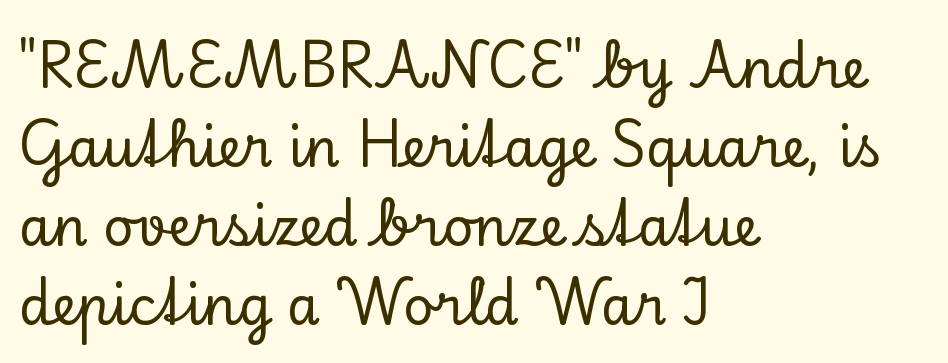
Q: Is the text italic (slanted)? A: No, it is upright.
Q: Is the text underlined? A: No.
Q: How is the paragraph aligned? A: Left-aligned.
Q: Is the spacing between letters normal or unusually wide? A: Normal.
Q: Is the spacing between lines tight, normal or loose? A: Normal.
Q: Width (condensed, normal, or wide)? A: Normal.
Q: Stroke contrast? A: Low.
Q: x-height? A: Small.
Q: Monospaced? A: No.
